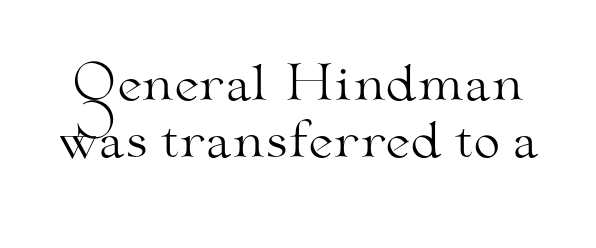
{"serif": "yes", "italic": "no", "bold": "no", "weight": "light", "width": "wide", "stroke_contrast": "medium", "x_height": "small", "monospaced": "no", "underline": "no", "line_spacing_ratio": 1.18, "letter_spacing": "normal", "letter_spacing_em": 0.0, "glyph_px": 48}
